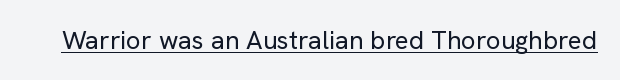
The image shows 26 px text type, upright; set normal letter spacing, underlined.
